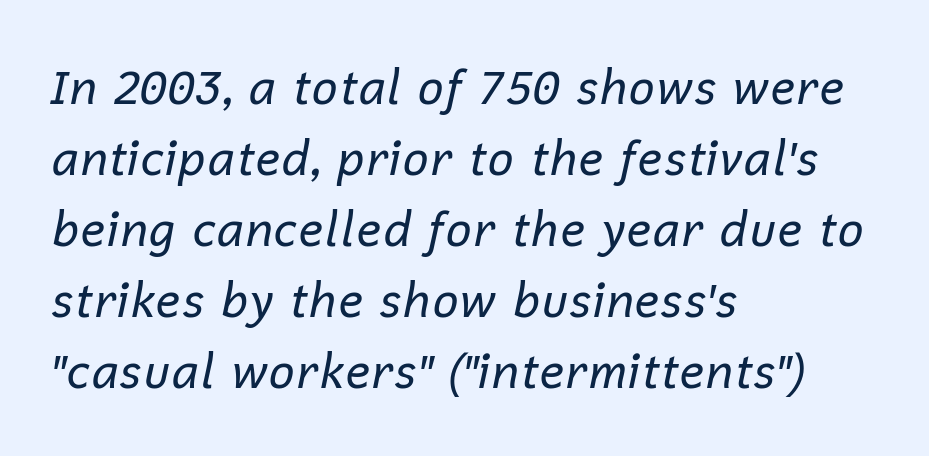
The specimen reads as italic at a glance. Note the varied advance widths — an 'i' is clearly narrower than an 'm'. No word sits above an underline. The face used here is rendered with its standard letterfit.
